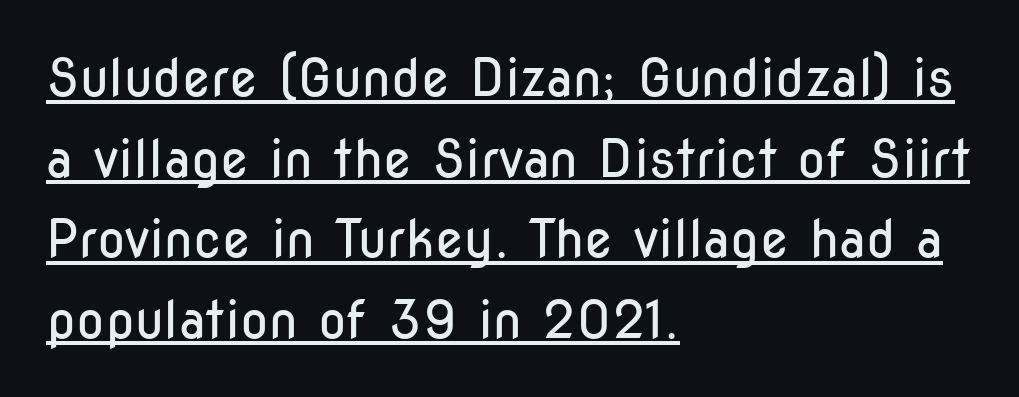
Proportional: the letters do not fall into vertical columns. Italic: no, the glyphs are upright roman. The rendering shows plain stroke endings on the letterforms — a sans-serif design. Line spacing here is normal. The rendering keeps characters at their native spacing.
